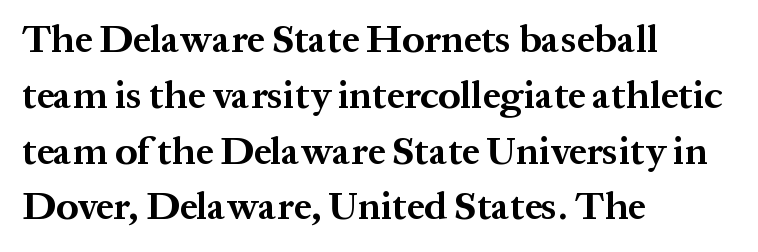
The image shows 39 px bold serif type, upright; set left-aligned, normal line spacing (1.43x), normal letter spacing, not underlined; medium stroke contrast and a medium x-height.
